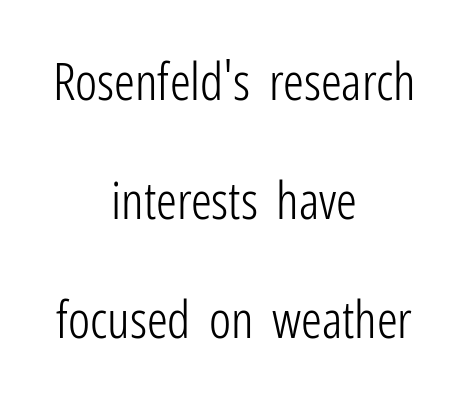
Typeset on center — no edge is straight. A great deal of white space separates one row of letters from the next. Note the varied advance widths — an 'i' is clearly narrower than an 'm'. Weight: not bold — regular or lighter. Observe the ordinary spacing: letters are neighbours, not strangers.
